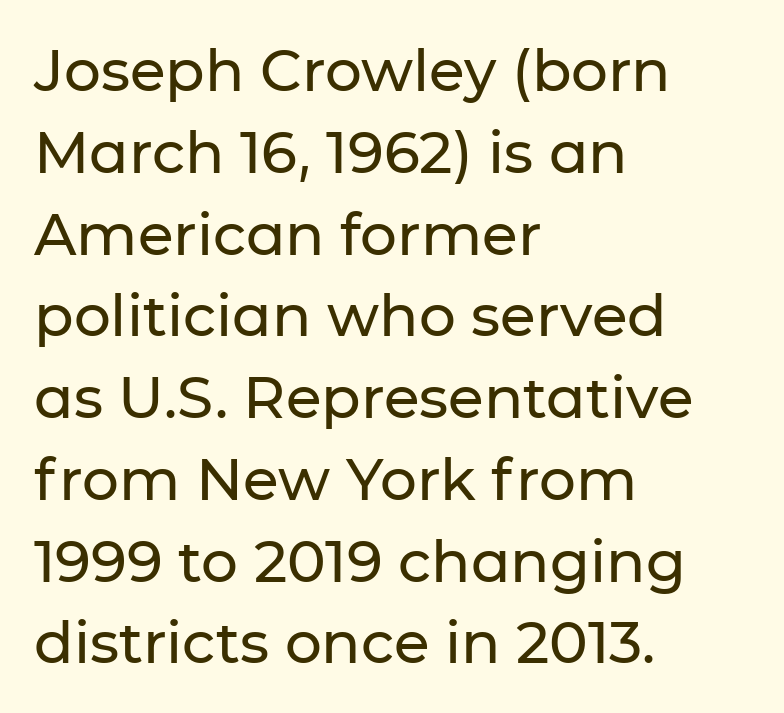
Q: Is the text italic (slanted)? A: No, it is upright.
Q: Is the typeface a serif or a sans-serif typeface? A: Sans-serif.
Q: Is the text underlined? A: No.
Q: How is the paragraph aligned? A: Left-aligned.
Q: Is the spacing between letters normal or unusually wide? A: Normal.
Q: Is the spacing between lines tight, normal or loose? A: Normal.
Q: Width (condensed, normal, or wide)? A: Normal.
Q: Stroke contrast? A: Low.
Q: x-height? A: Medium.
Q: Monospaced? A: No.
